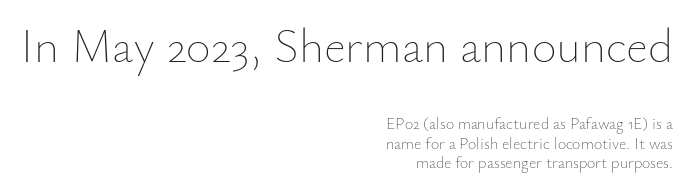
The image shows 48 px thin type, upright; set right-aligned, line spacing 1.21x, normal letter spacing, not underlined; the first (top) block is 3.0x larger; low stroke contrast and a small x-height.
